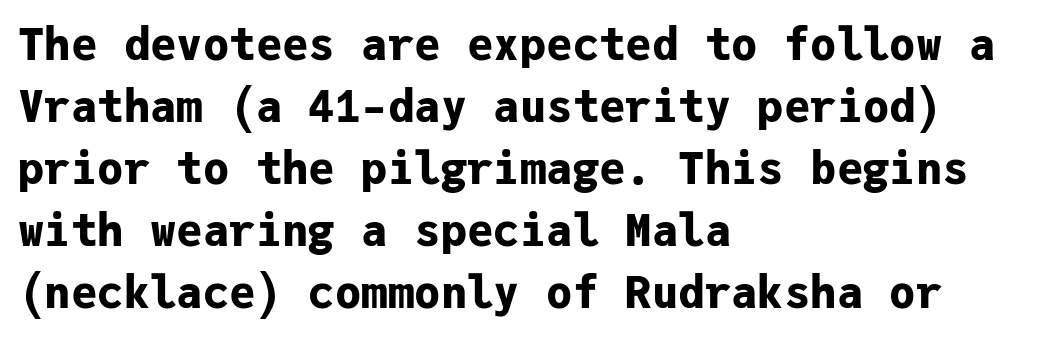
{"serif": "no", "italic": "no", "bold": "yes", "weight": "bold", "width": "normal", "stroke_contrast": "low", "x_height": "medium", "monospaced": "yes", "underline": "no", "align": "left", "line_spacing": "normal", "line_spacing_ratio": 1.41, "letter_spacing": "normal", "letter_spacing_em": 0.0, "glyph_px": 44}
